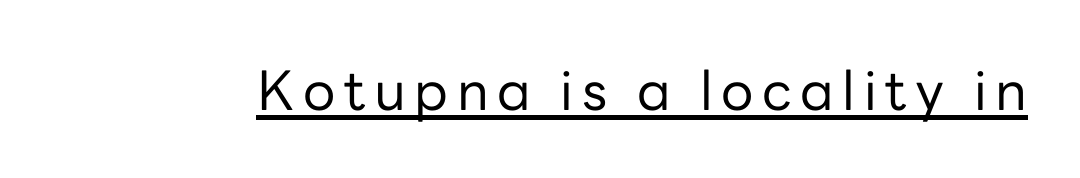
Q: Is the text bold? A: No.
Q: Is the text italic (slanted)? A: No, it is upright.
Q: Is the typeface a serif or a sans-serif typeface? A: Sans-serif.
Q: Is the text underlined? A: Yes.
Q: Width (condensed, normal, or wide)? A: Normal.
Q: Stroke contrast? A: Low.
Q: x-height? A: Medium.
Q: Monospaced? A: No.
